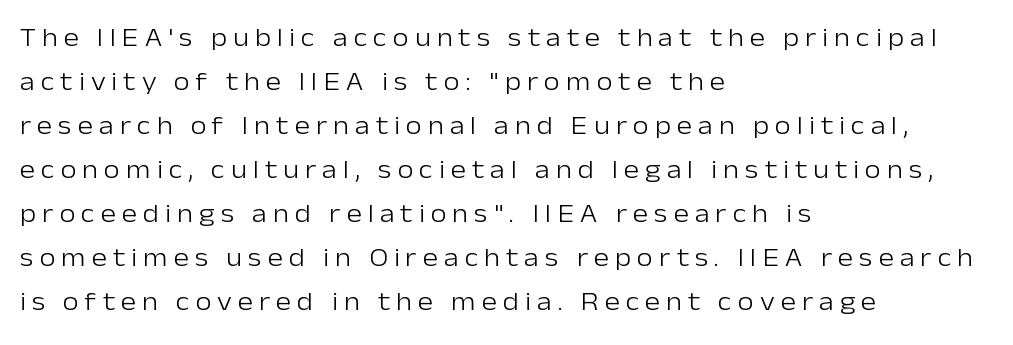
{"italic": "no", "bold": "no", "underline": "no", "align": "left", "line_spacing": "normal", "line_spacing_ratio": 1.69, "letter_spacing": "wide", "letter_spacing_em": 0.23, "glyph_px": 26}
